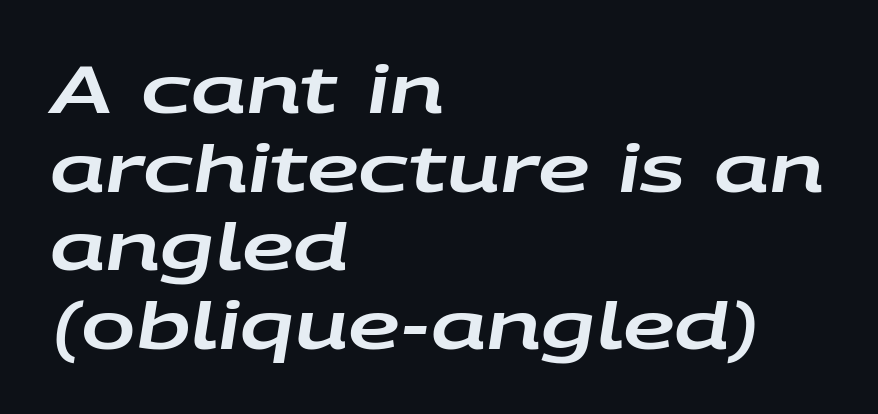
Q: Is the text italic (slanted)? A: Yes, it leans right by about 9 degrees.
Q: Is the text underlined? A: No.
Q: How is the paragraph aligned? A: Left-aligned.
Q: Is the spacing between letters normal or unusually wide? A: Normal.
Q: Width (condensed, normal, or wide)? A: Wide.
Q: Stroke contrast? A: Low.
Q: x-height? A: Large.
Q: Monospaced? A: No.
